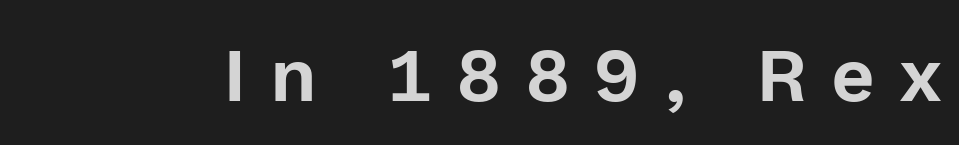
Q: Is the text italic (slanted)? A: No, it is upright.
Q: Is the typeface a serif or a sans-serif typeface? A: Sans-serif.
Q: Is the text underlined? A: No.
Q: Is the spacing between letters normal or unusually wide? A: Unusually wide.
Q: Width (condensed, normal, or wide)? A: Normal.
Q: x-height? A: Medium.
Q: Monospaced? A: No.
